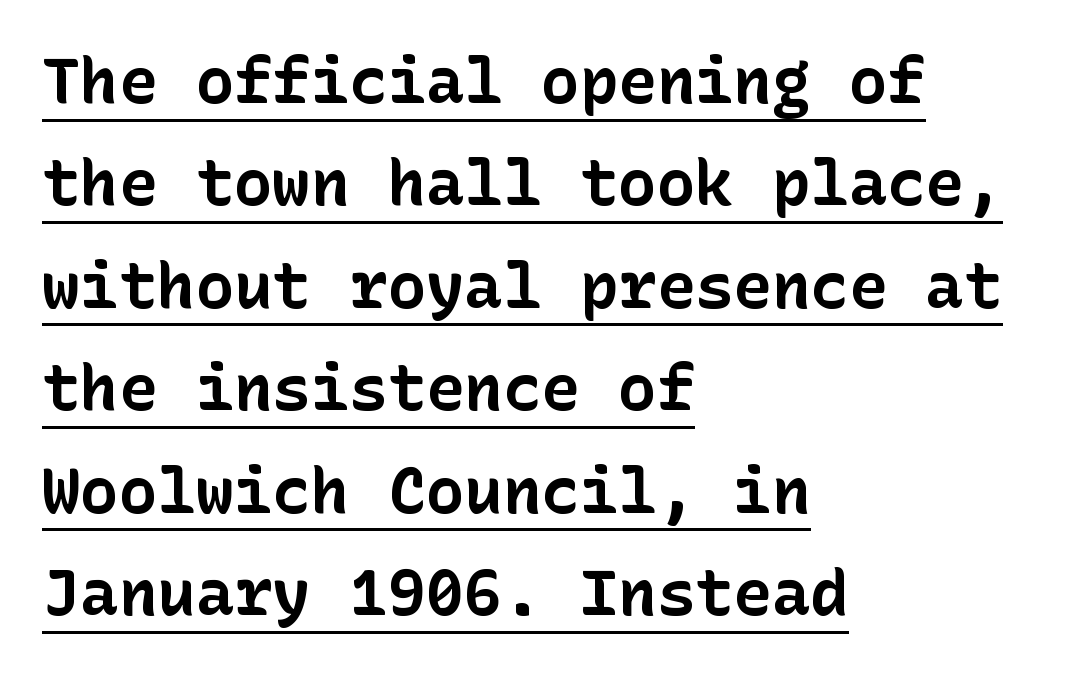
{"serif": "no", "italic": "no", "bold": "yes", "weight": "bold", "width": "normal", "stroke_contrast": "low", "x_height": "medium", "underline": "yes", "align": "left", "line_spacing": "normal", "line_spacing_ratio": 1.6, "letter_spacing": "normal", "letter_spacing_em": 0.0, "glyph_px": 64}
